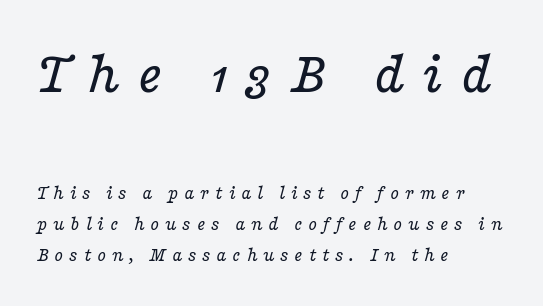
{"serif": "yes", "italic": "yes", "lean": "right", "slant_degrees": 16, "bold": "no", "weight": "regular", "width": "wide", "stroke_contrast": "low", "x_height": "medium", "monospaced": "no", "underline": "no", "align": "left", "line_spacing": "normal", "line_spacing_ratio": 1.56, "letter_spacing": "wide", "letter_spacing_em": 0.28, "larger_block": "first", "size_ratio": 3.05, "glyph_px": 61}
